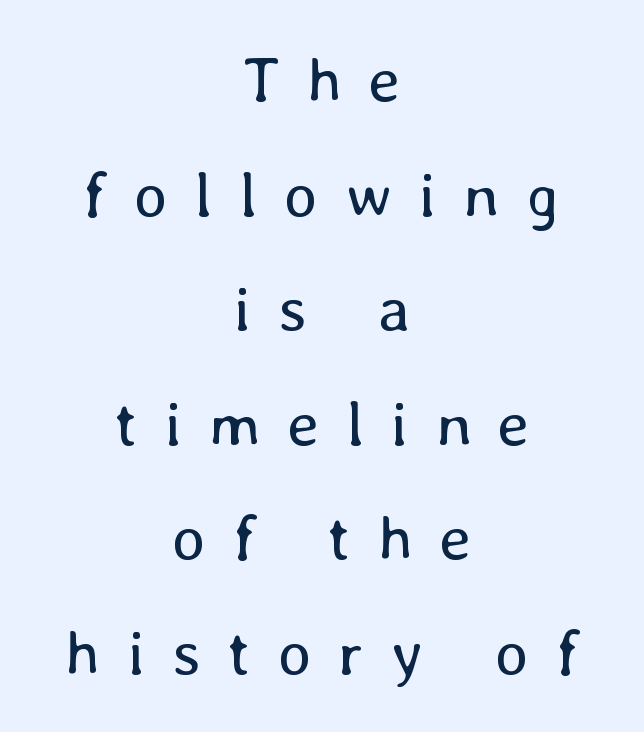
The image shows 64 px regular-weight type, upright; set centered, line spacing 1.79x, unusually wide letter spacing (+0.42 em), not underlined; low stroke contrast and a medium x-height.
